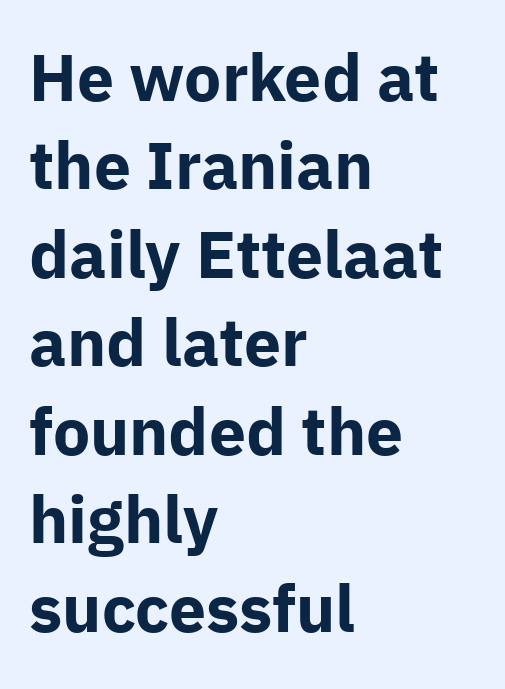
Q: Is the text bold? A: Yes.
Q: Is the text italic (slanted)? A: No, it is upright.
Q: Is the typeface a serif or a sans-serif typeface? A: Sans-serif.
Q: Is the text underlined? A: No.
Q: How is the paragraph aligned? A: Left-aligned.
Q: Is the spacing between letters normal or unusually wide? A: Normal.
Q: Is the spacing between lines tight, normal or loose? A: Normal.
Q: Width (condensed, normal, or wide)? A: Normal.
Q: Stroke contrast? A: Low.
Q: x-height? A: Medium.
Q: Monospaced? A: No.
